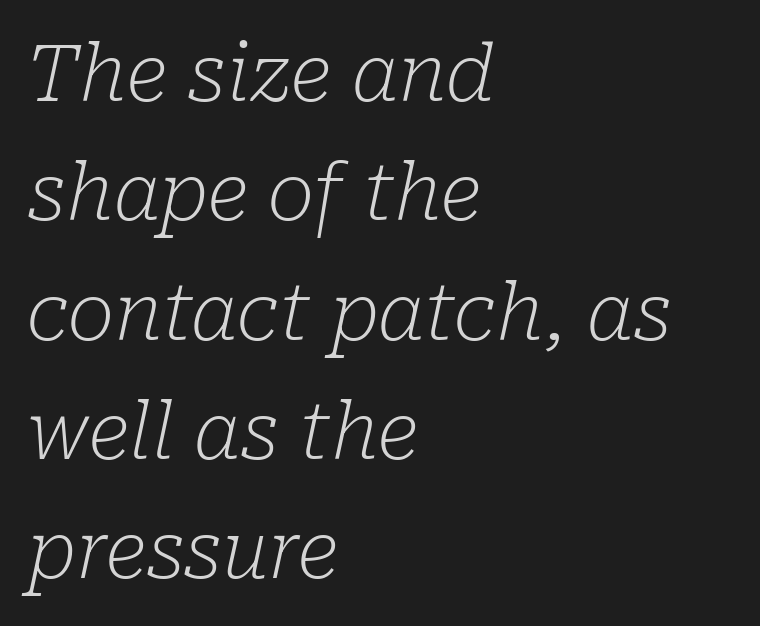
Q: Is the text bold? A: No.
Q: Is the text italic (slanted)? A: Yes, it leans right by about 10 degrees.
Q: Is the typeface a serif or a sans-serif typeface? A: Serif.
Q: Is the text underlined? A: No.
Q: How is the paragraph aligned? A: Left-aligned.
Q: Is the spacing between letters normal or unusually wide? A: Normal.
Q: Is the spacing between lines tight, normal or loose? A: Normal.
Q: Width (condensed, normal, or wide)? A: Normal.
Q: Stroke contrast? A: Low.
Q: x-height? A: Medium.
Q: Monospaced? A: No.
